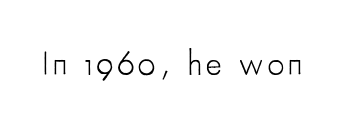
{"serif": "no", "italic": "no", "bold": "no", "weight": "light", "width": "condensed", "stroke_contrast": "low", "x_height": "small", "monospaced": "no", "underline": "no", "glyph_px": 34}
